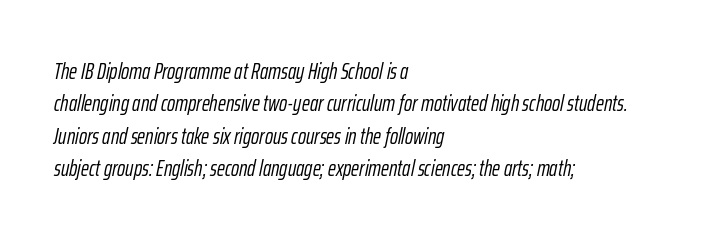
Q: Is the text bold? A: No.
Q: Is the text italic (slanted)? A: Yes, it leans right by about 12 degrees.
Q: Is the text underlined? A: No.
Q: How is the paragraph aligned? A: Left-aligned.
Q: Is the spacing between letters normal or unusually wide? A: Normal.
Q: Is the spacing between lines tight, normal or loose? A: Normal.
